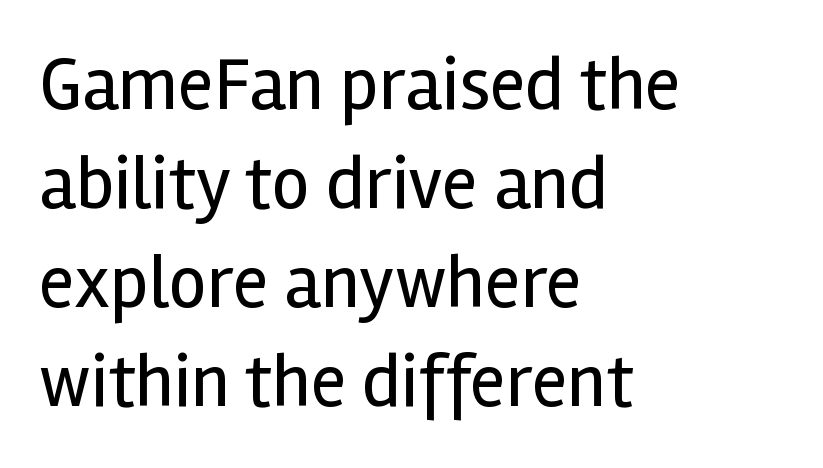
The image shows 75 px regular-weight sans-serif type, upright; set left-aligned, normal line spacing (1.32x), normal letter spacing, not underlined; a medium x-height.
